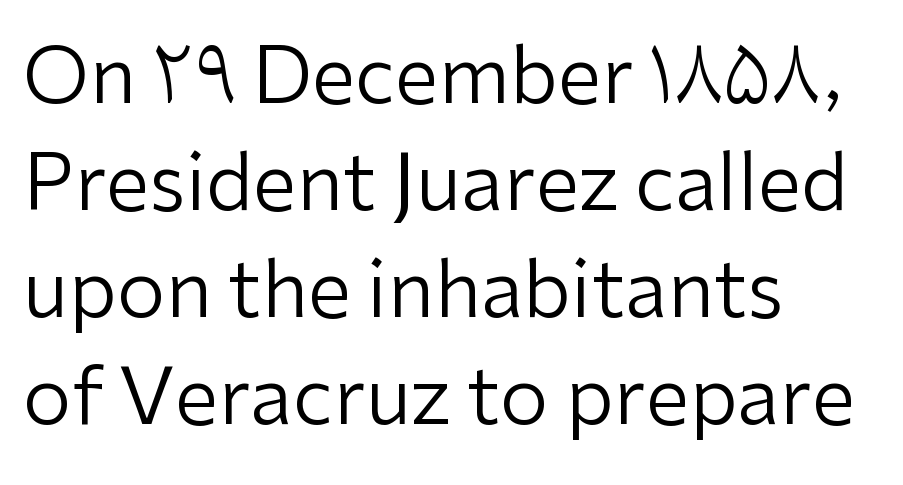
The passage shown is typed in a proportional face where columns would drift. Nothing unusual about the tracking: characters are spaced as the font intends. Posture: upright roman. No feet cap the strokes, marking this as sans-serif type. Each row of text sits above clean, open space. Students, observe: this is what conventionally led text looks like.
